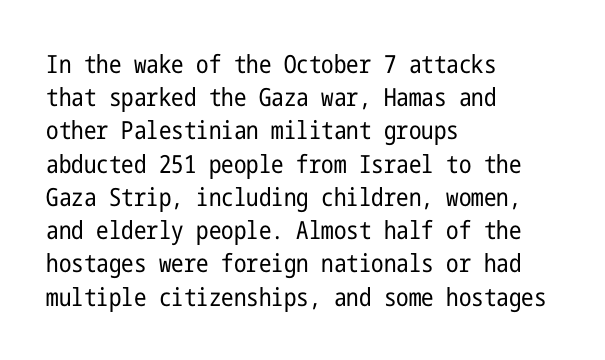
{"italic": "no", "bold": "no", "underline": "no", "align": "left", "line_spacing": "normal", "line_spacing_ratio": 1.33, "letter_spacing": "normal", "letter_spacing_em": 0.0, "glyph_px": 25}
